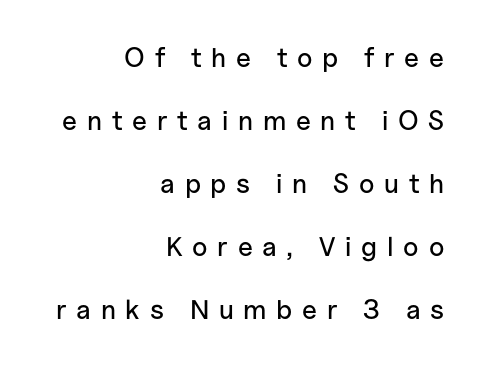
Characters follow at a spacing far wider than the type designer built in. The axis of the letterforms is exactly vertical. The typesetter chose a ragged-left arrangement here. What's the leading like? Stretched, with rows far apart. The specimen omits any rule beneath the text block's lines.
